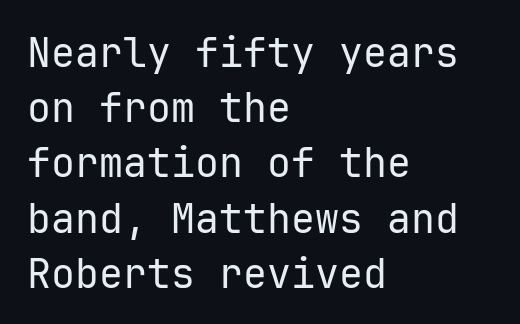
The image shows 40 px regular-weight sans-serif type, upright, monospaced; set left-aligned, normal line spacing (1.38x), normal letter spacing, not underlined; low stroke contrast and a medium x-height.
